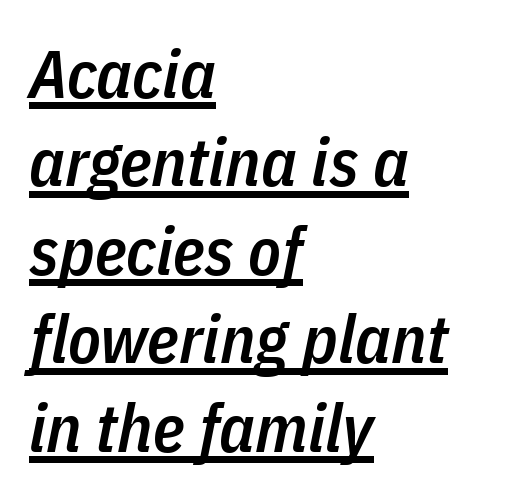
{"italic": "yes", "lean": "right", "slant_degrees": 11, "bold": "semi", "weight": "semibold", "width": "condensed", "stroke_contrast": "low", "x_height": "medium", "monospaced": "no", "underline": "yes", "align": "left", "line_spacing": "normal", "line_spacing_ratio": 1.32, "letter_spacing": "normal", "letter_spacing_em": 0.0, "glyph_px": 67}
